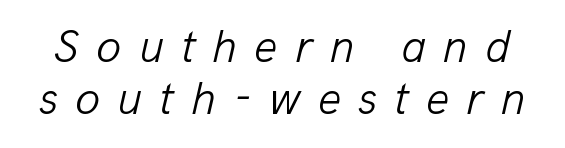
The image shows 46 px light type, italic (leaning right); set tight line spacing (1.12x), unusually wide letter spacing (+0.37 em), not underlined; low stroke contrast and a medium x-height.
